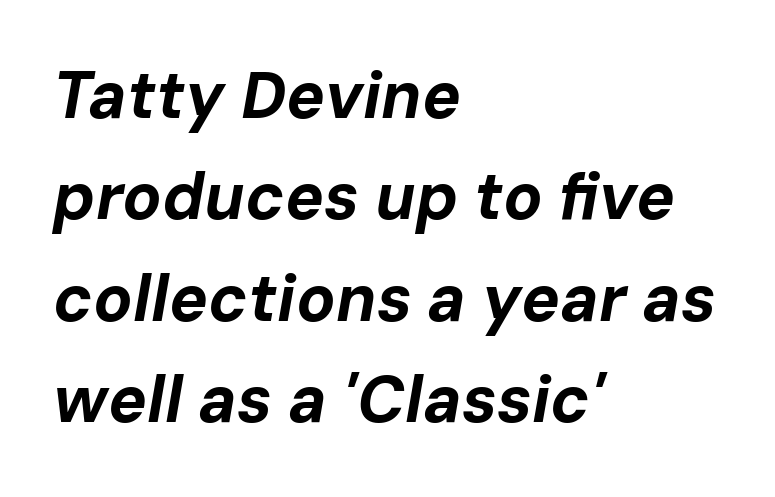
{"italic": "yes", "lean": "right", "slant_degrees": 10, "bold": "yes", "weight": "bold", "width": "normal", "stroke_contrast": "low", "x_height": "medium", "monospaced": "no", "underline": "no", "align": "left", "line_spacing": "normal", "line_spacing_ratio": 1.56, "letter_spacing": "normal", "letter_spacing_em": 0.0, "glyph_px": 65}
